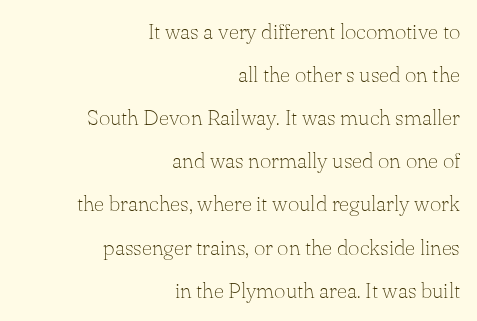
Rendered with straight, roman letterforms. Vertical stems look standard width or narrower in stroke. Rows of type keep a wide berth in the vertical direction. These lines keep a tight, regular rhythm from letter to letter. Anything drawn beneath the words? Only blank space.
